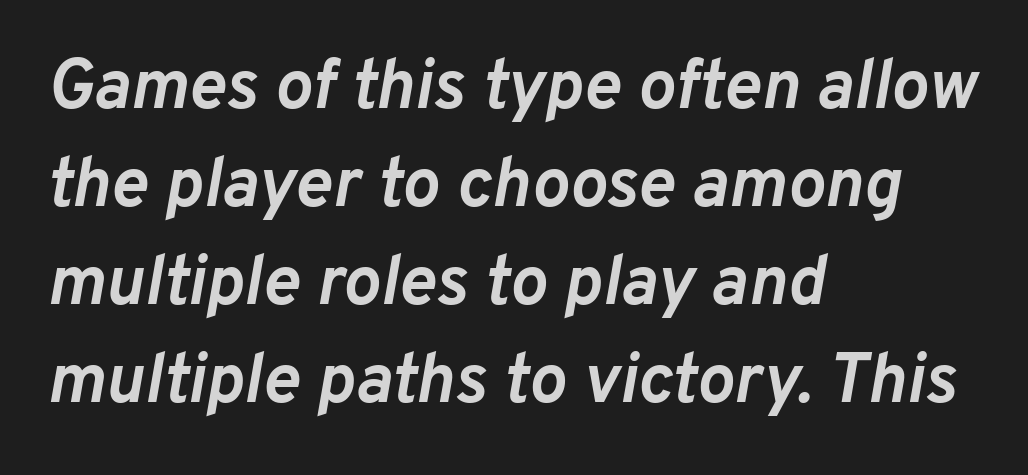
The image shows 70 px semibold type, italic (leaning right); set left-aligned, normal line spacing (1.4x), normal letter spacing, not underlined; low stroke contrast and a medium x-height.
